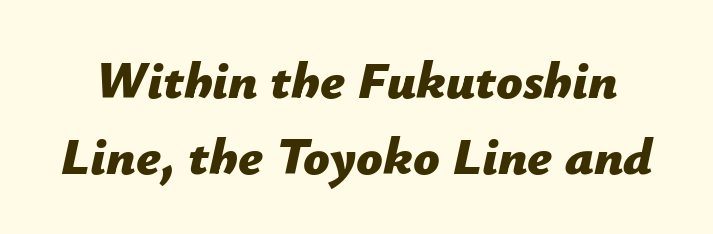
Interline gaps are of average width in this sample. Is this a fixed-width face? No — the glyphs have proportional, varying widths. You'd pick this weight for a headline — it's a proper bold. Is the type slanted? Yes — the strokes lean at a clear angle.
